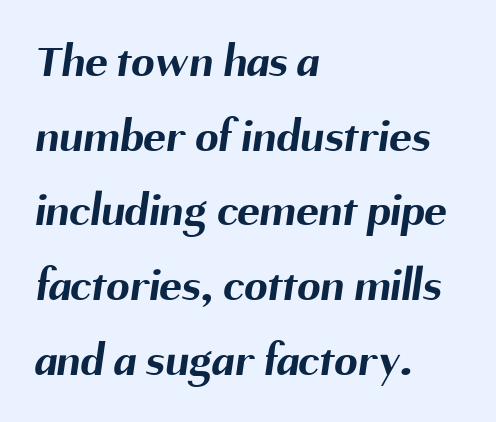
The image shows 47 px bold sans-serif type; set left-aligned, normal line spacing (1.59x), normal letter spacing, not underlined; medium stroke contrast and a medium x-height.
